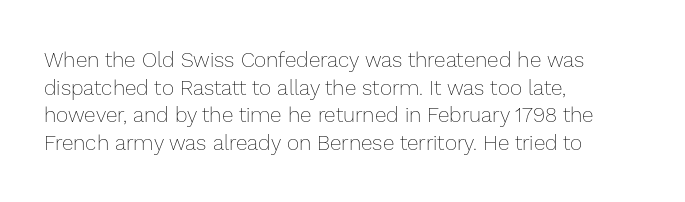
{"italic": "no", "bold": "no", "underline": "no", "align": "left", "line_spacing": "normal", "line_spacing_ratio": 1.32, "letter_spacing": "normal", "letter_spacing_em": 0.0, "glyph_px": 21}
